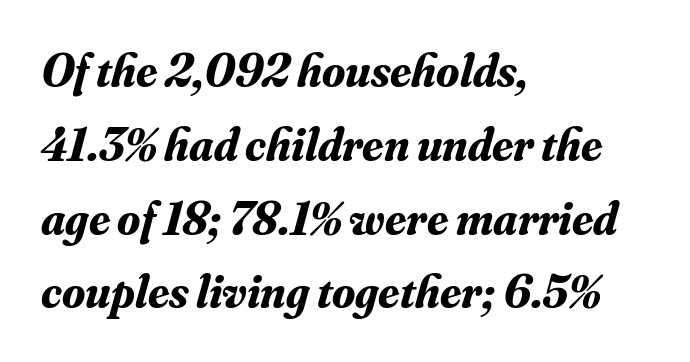
{"serif": "yes", "italic": "yes", "lean": "right", "slant_degrees": 16, "bold": "yes", "weight": "bold", "width": "normal", "stroke_contrast": "medium", "x_height": "small", "monospaced": "no", "underline": "no", "align": "left", "line_spacing": "normal", "line_spacing_ratio": 1.57, "letter_spacing": "normal", "letter_spacing_em": 0.0, "glyph_px": 47}
